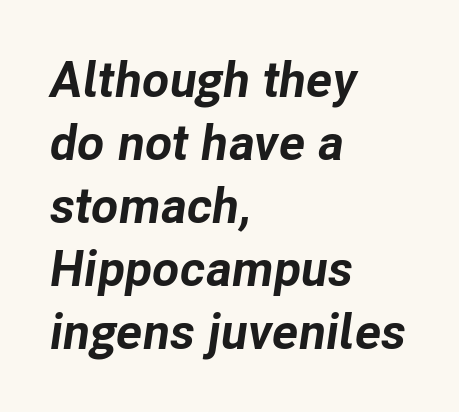
Just letters on the line, the space beneath them empty. Teacher's note: observe the even left margin — that is flush-left alignment. How are the letters spaced? Ordinarily, with no added tracking. How heavy is the stroke? Heavy — this is a bold. Style check: oblique.
